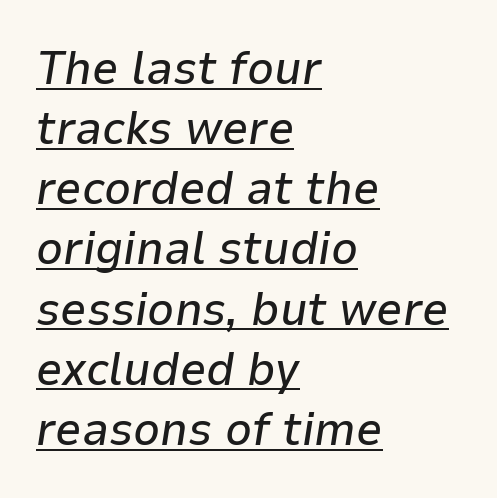
Here the designer chose a conventional face with non-uniform glyph widths. If you measured baseline to baseline, you'd find a middling distance. Does a line run under the words? Yes, clearly. Line beginnings align vertically; line endings do not.
